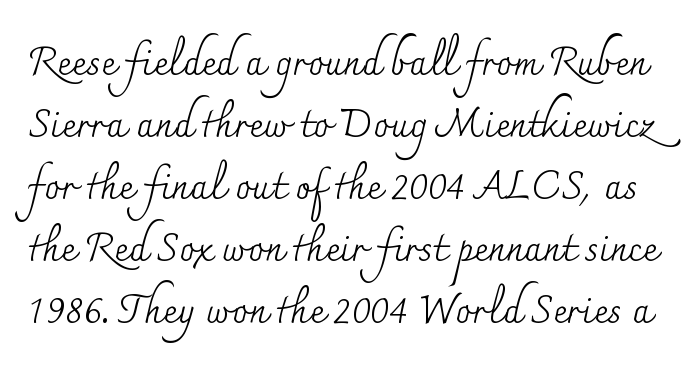
{"serif": "yes", "bold": "no", "weight": "regular", "width": "normal", "stroke_contrast": "medium", "x_height": "small", "monospaced": "no", "underline": "no", "line_spacing": "normal", "line_spacing_ratio": 1.59, "letter_spacing": "normal", "letter_spacing_em": 0.0, "glyph_px": 39}
